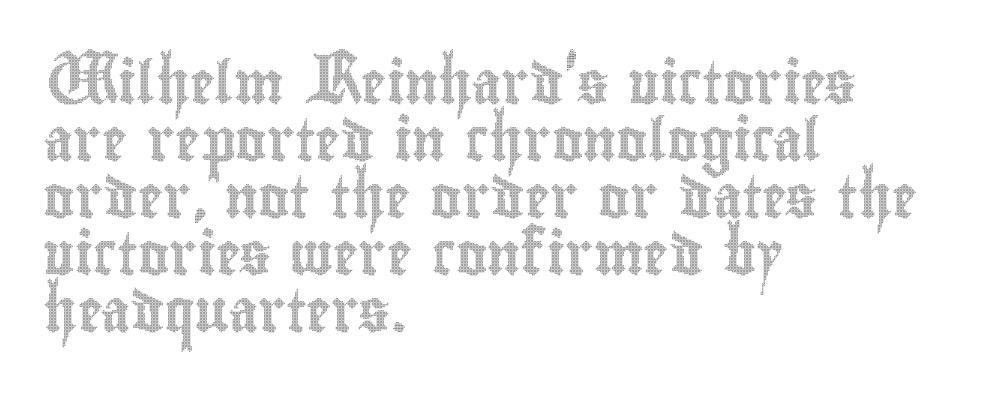
The image shows 42 px condensed type, upright; set left-aligned, normal line spacing (1.36x), normal letter spacing, not underlined; a small x-height.
